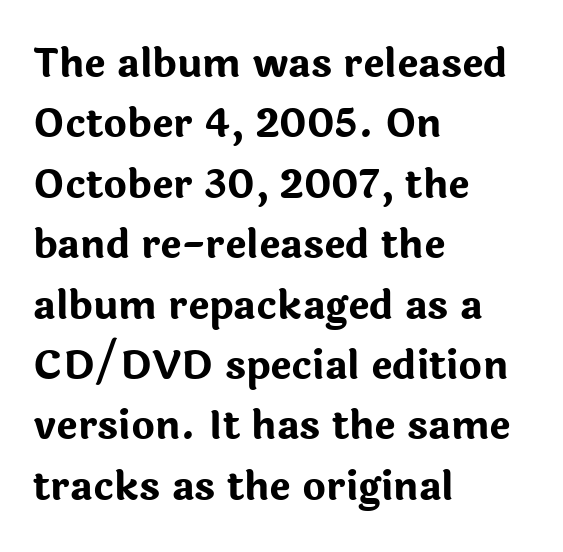
The image shows 40 px bold sans-serif type, upright; set left-aligned, normal line spacing (1.51x), normal letter spacing, not underlined; low stroke contrast and a medium x-height.
